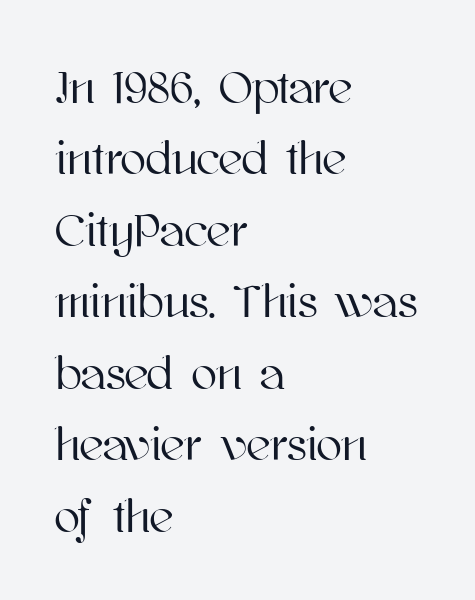
Q: Is the text italic (slanted)? A: No, it is upright.
Q: Is the text underlined? A: No.
Q: How is the paragraph aligned? A: Left-aligned.
Q: Is the spacing between letters normal or unusually wide? A: Normal.
Q: Is the spacing between lines tight, normal or loose? A: Normal.
Q: Width (condensed, normal, or wide)? A: Normal.
Q: Stroke contrast? A: High.
Q: x-height? A: Medium.
Q: Monospaced? A: No.
